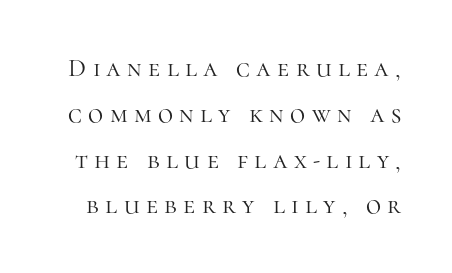
Q: Is the text bold? A: No.
Q: Is the text italic (slanted)? A: No, it is upright.
Q: Is the text underlined? A: No.
Q: Is the spacing between letters normal or unusually wide? A: Unusually wide.
